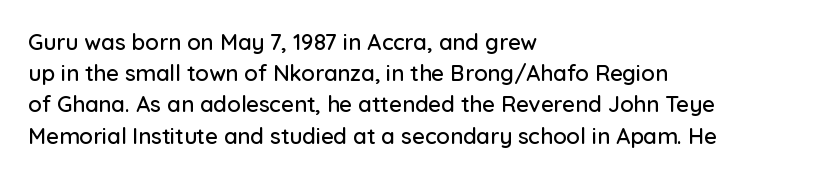
Q: Is the text italic (slanted)? A: No, it is upright.
Q: Is the text underlined? A: No.
Q: How is the paragraph aligned? A: Left-aligned.
Q: Is the spacing between letters normal or unusually wide? A: Normal.
Q: Is the spacing between lines tight, normal or loose? A: Normal.
